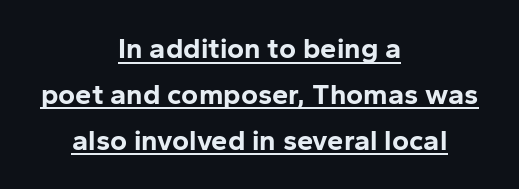
Q: Is the text bold? A: Yes.
Q: Is the text italic (slanted)? A: No, it is upright.
Q: Is the typeface a serif or a sans-serif typeface? A: Sans-serif.
Q: Is the text underlined? A: Yes.
Q: How is the paragraph aligned? A: Centered.
Q: Is the spacing between letters normal or unusually wide? A: Normal.
Q: Is the spacing between lines tight, normal or loose? A: Normal.
Q: Width (condensed, normal, or wide)? A: Normal.
Q: Stroke contrast? A: Low.
Q: x-height? A: Medium.
Q: Monospaced? A: No.
